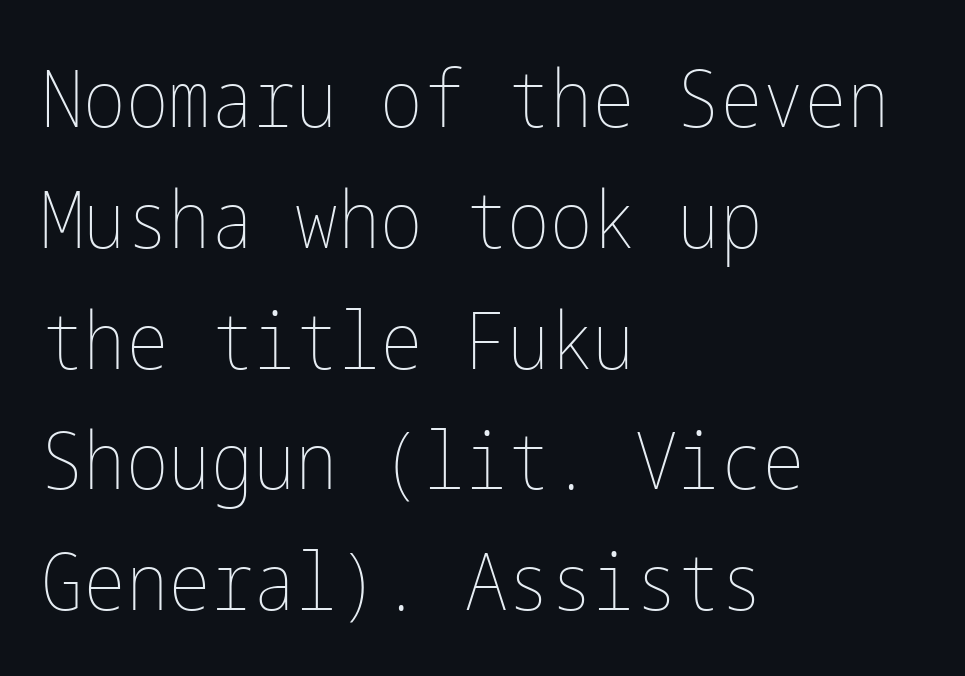
Where is the straight margin? On the left. If you drew a line through each stem, it would be perfectly vertical. Clear beneath every line of the passage. If you measured baseline to baseline, you'd find a middling distance. Caption: standard tracking, unaltered. A light-to-regular cut is what we see here.
